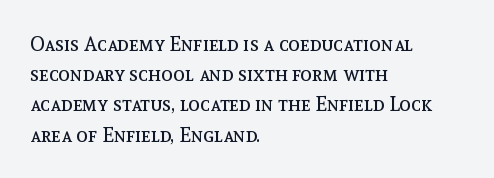
What stands out about the letter spacing? Nothing — it is the standard amount. The axis of the letterforms is exactly vertical. Check the space under the baseline: it is left empty. Evenly set lines give the paragraph a standard silhouette.
